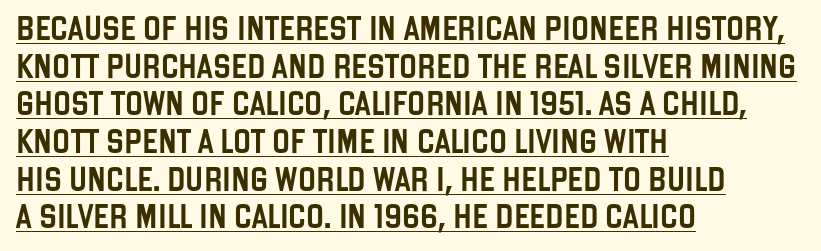
{"italic": "no", "underline": "yes", "align": "left", "line_spacing": "normal", "line_spacing_ratio": 1.57, "letter_spacing": "normal", "letter_spacing_em": 0.0, "glyph_px": 24}
